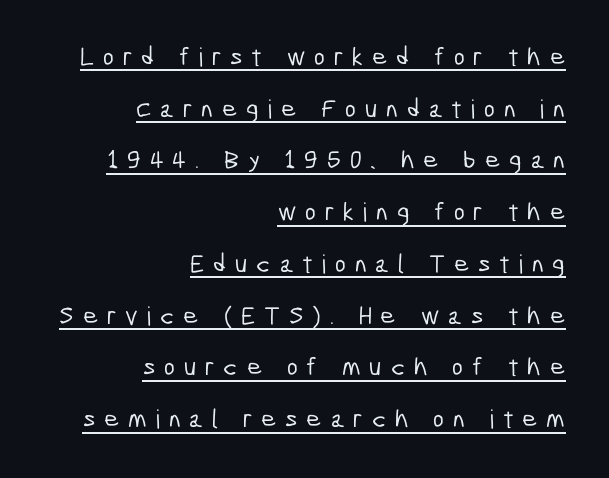
Q: Is the text underlined? A: Yes.
Q: How is the paragraph aligned? A: Right-aligned.
Q: Is the spacing between letters normal or unusually wide? A: Unusually wide.
Q: Is the spacing between lines tight, normal or loose? A: Loose.
